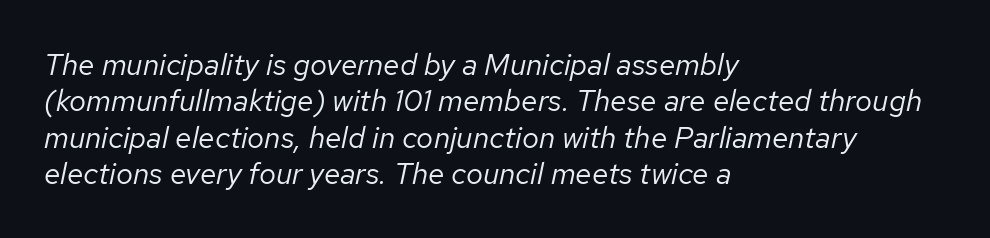
The image shows 30 px regular-weight type, italic (leaning right); set left-aligned, line spacing 1.21x, normal letter spacing, not underlined; low stroke contrast and a medium x-height.
